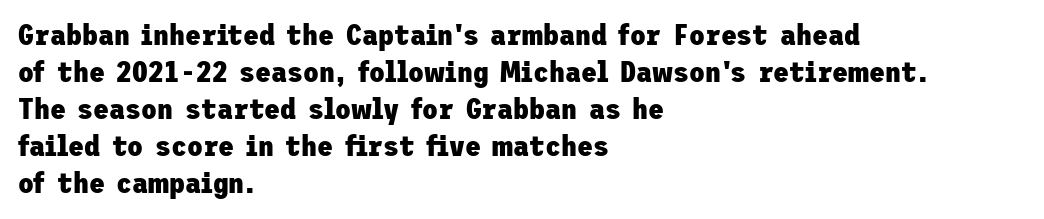
The image shows 29 px heavy sans-serif type, upright; set left-aligned, normal line spacing (1.28x), normal letter spacing, not underlined; low stroke contrast and a medium x-height.
